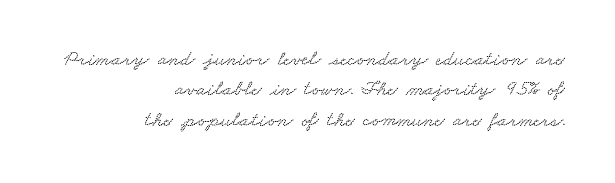
Q: Is the text underlined? A: No.
Q: How is the paragraph aligned? A: Right-aligned.
Q: Is the spacing between letters normal or unusually wide? A: Normal.
Q: Is the spacing between lines tight, normal or loose? A: Normal.
